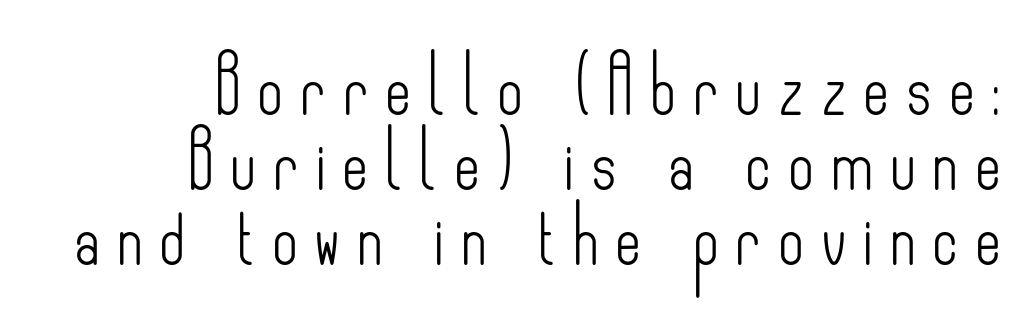
The image shows 56 px light, condensed sans-serif type, upright; set right-aligned, normal line spacing (1.34x), unusually wide letter spacing (+0.3 em), not underlined; low stroke contrast and a small x-height.
